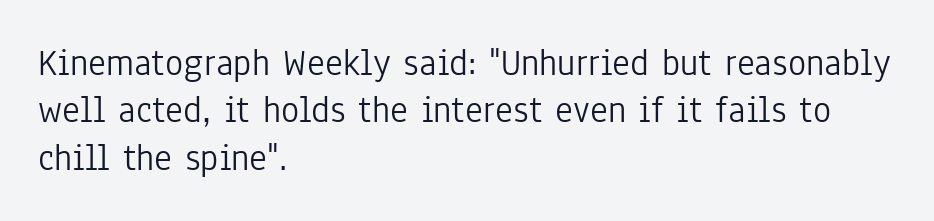
Q: Is the text bold? A: No.
Q: Is the text italic (slanted)? A: No, it is upright.
Q: Is the typeface a serif or a sans-serif typeface? A: Sans-serif.
Q: Is the text underlined? A: No.
Q: How is the paragraph aligned? A: Left-aligned.
Q: Is the spacing between letters normal or unusually wide? A: Normal.
Q: Is the spacing between lines tight, normal or loose? A: Normal.
Q: Width (condensed, normal, or wide)? A: Condensed.
Q: Stroke contrast? A: Low.
Q: x-height? A: Medium.
Q: Monospaced? A: No.
